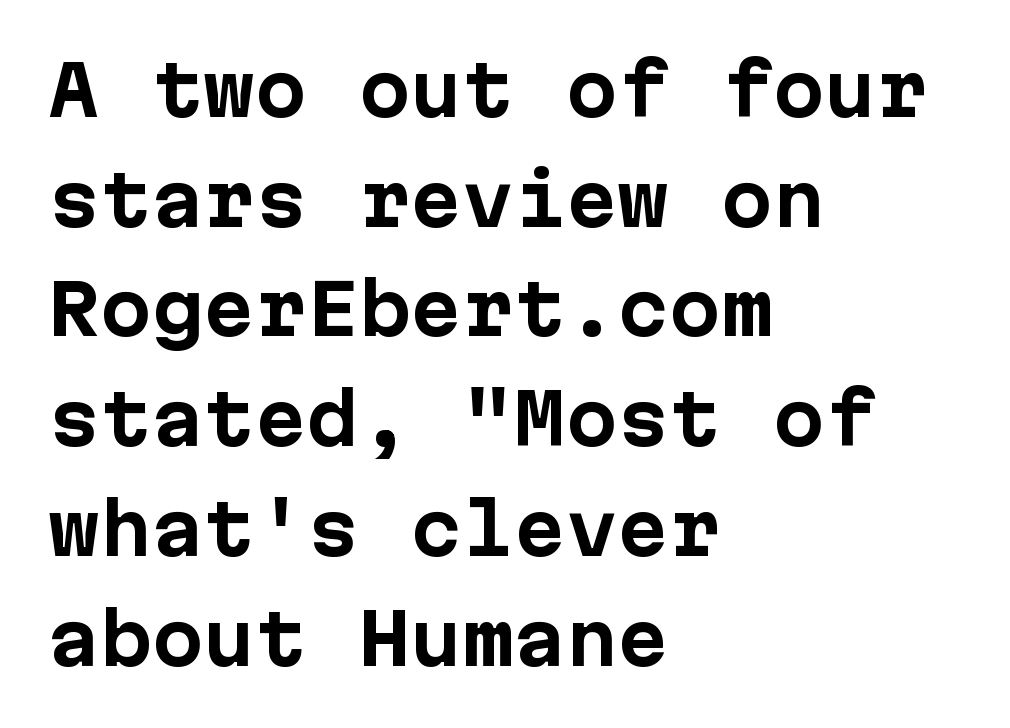
In CSS terms this would be text-align: left. Is there much room between lines? A standard amount, neither cramped nor airy. In terms of posture, this sample is upright. The horizontal fit of the characters is conventional and even.
